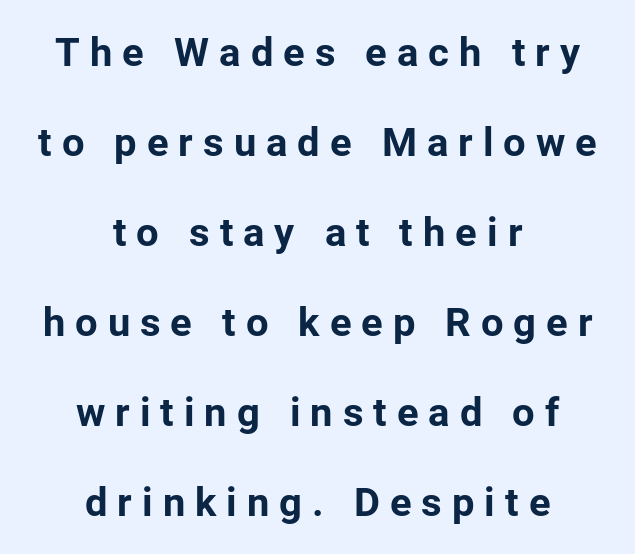
Q: Is the text bold? A: Yes.
Q: Is the text italic (slanted)? A: No, it is upright.
Q: Is the typeface a serif or a sans-serif typeface? A: Sans-serif.
Q: Is the text underlined? A: No.
Q: How is the paragraph aligned? A: Centered.
Q: Is the spacing between letters normal or unusually wide? A: Unusually wide.
Q: Is the spacing between lines tight, normal or loose? A: Loose.
Q: Width (condensed, normal, or wide)? A: Normal.
Q: Stroke contrast? A: Low.
Q: x-height? A: Medium.
Q: Monospaced? A: No.
